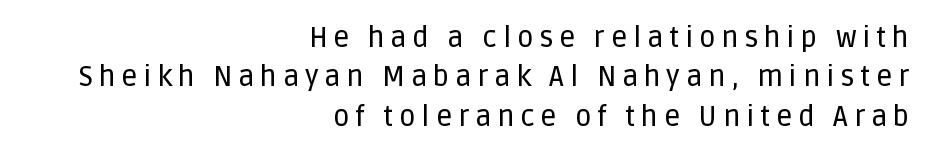
Q: Is the text italic (slanted)? A: No, it is upright.
Q: Is the typeface a serif or a sans-serif typeface? A: Sans-serif.
Q: Is the text underlined? A: No.
Q: How is the paragraph aligned? A: Right-aligned.
Q: Is the spacing between letters normal or unusually wide? A: Unusually wide.
Q: Is the spacing between lines tight, normal or loose? A: Normal.
Q: Width (condensed, normal, or wide)? A: Normal.
Q: Stroke contrast? A: Low.
Q: x-height? A: Large.
Q: Monospaced? A: No.
